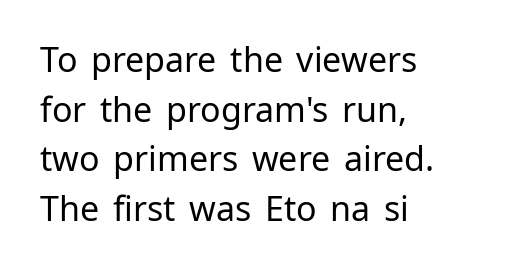
Q: Is the text bold? A: No.
Q: Is the text italic (slanted)? A: No, it is upright.
Q: Is the typeface a serif or a sans-serif typeface? A: Sans-serif.
Q: Is the text underlined? A: No.
Q: How is the paragraph aligned? A: Left-aligned.
Q: Is the spacing between letters normal or unusually wide? A: Normal.
Q: Is the spacing between lines tight, normal or loose? A: Normal.
Q: Width (condensed, normal, or wide)? A: Normal.
Q: Stroke contrast? A: Low.
Q: x-height? A: Medium.
Q: Monospaced? A: No.
